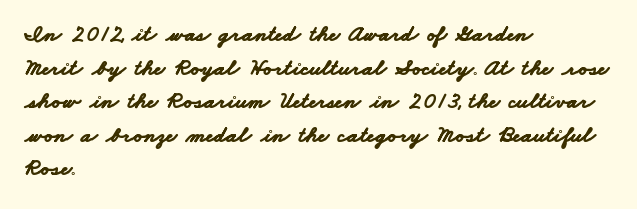
The image shows 23 px bold type; set left-aligned, normal line spacing (1.46x), normal letter spacing, not underlined.
